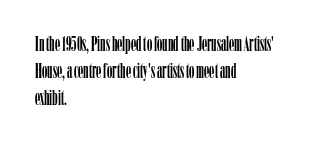
{"italic": "no", "underline": "no", "align": "left", "line_spacing": "normal", "line_spacing_ratio": 1.29, "letter_spacing": "normal", "letter_spacing_em": 0.0, "glyph_px": 21}
